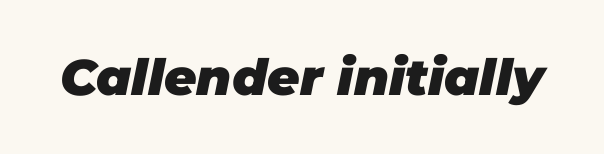
Q: Is the text bold? A: Yes.
Q: Is the text italic (slanted)? A: Yes, it leans right by about 11 degrees.
Q: Is the text underlined? A: No.
Q: Is the spacing between letters normal or unusually wide? A: Normal.
Q: Width (condensed, normal, or wide)? A: Normal.
Q: Stroke contrast? A: Low.
Q: x-height? A: Large.
Q: Monospaced? A: No.
